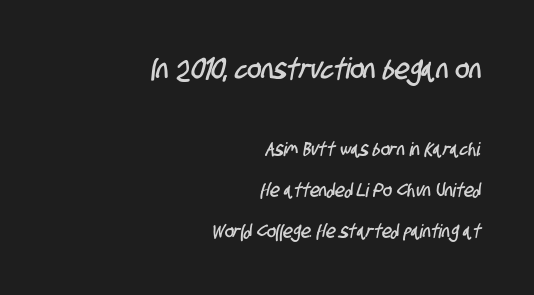
Q: Is the typeface a serif or a sans-serif typeface? A: Sans-serif.
Q: Is the text underlined? A: No.
Q: How is the paragraph aligned? A: Right-aligned.
Q: Is the spacing between letters normal or unusually wide? A: Normal.
Q: Is the spacing between lines tight, normal or loose? A: Loose.
Q: Which block of text is set in a larger size, the first (top) or the second (bottom)? A: The first (top) one.
Q: Width (condensed, normal, or wide)? A: Condensed.
Q: Stroke contrast? A: Low.
Q: x-height? A: Large.
Q: Monospaced? A: No.
